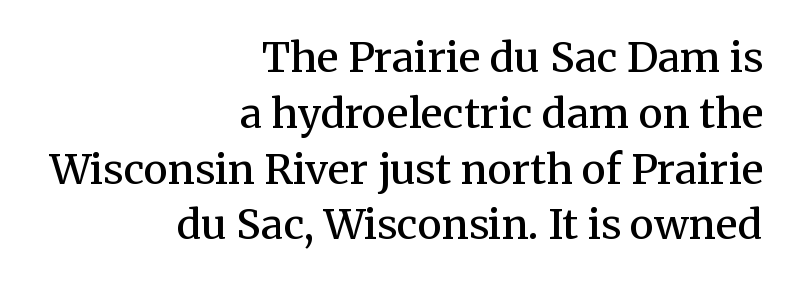
The image shows 41 px semibold serif type, upright; set right-aligned, normal line spacing (1.36x), normal letter spacing, not underlined; medium stroke contrast and a medium x-height.
